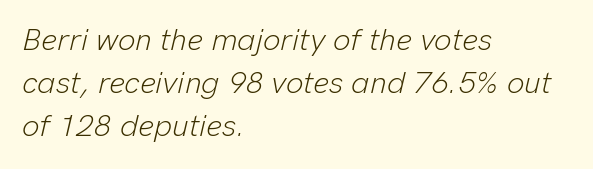
The passage shown is typed in a proportional face where columns would drift. The face used here is rendered with its standard letterfit. Yep, that's italic — everything's leaning. Summary of weight: not heavy and not bold.
